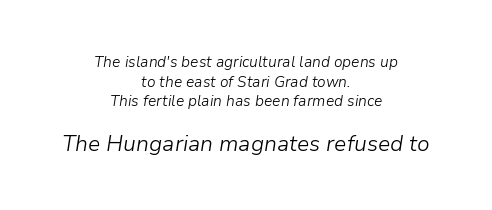
The strokes are not fattened; the text isn't bold. Horizontal bands of white between lines are of average thickness. Rendered with sloped, italic letterforms. Compared with a flush-left layout, this one balances lines on the center instead.
